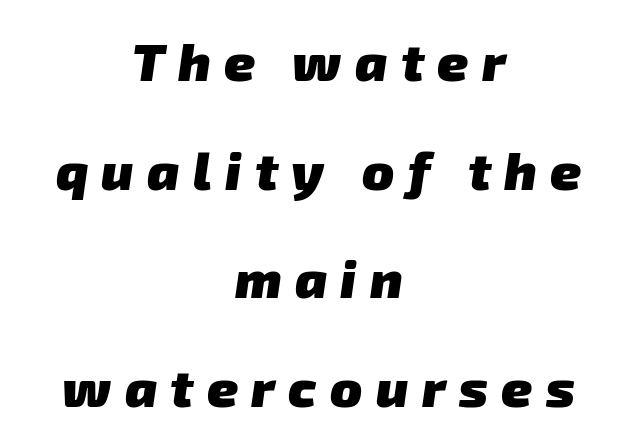
{"serif": "no", "bold": "yes", "weight": "heavy", "width": "normal", "stroke_contrast": "low", "x_height": "medium", "monospaced": "no", "underline": "no", "align": "center", "line_spacing": "loose", "line_spacing_ratio": 2.05, "letter_spacing": "wide", "letter_spacing_em": 0.25, "glyph_px": 53}
